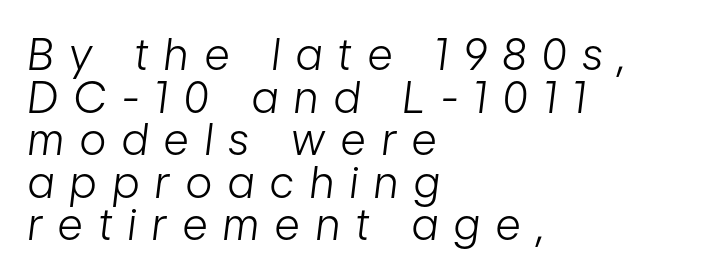
The image shows 43 px light, condensed type, italic (leaning right); set left-aligned, tight line spacing (0.99x), unusually wide letter spacing (+0.38 em), not underlined; low stroke contrast and a medium x-height.
